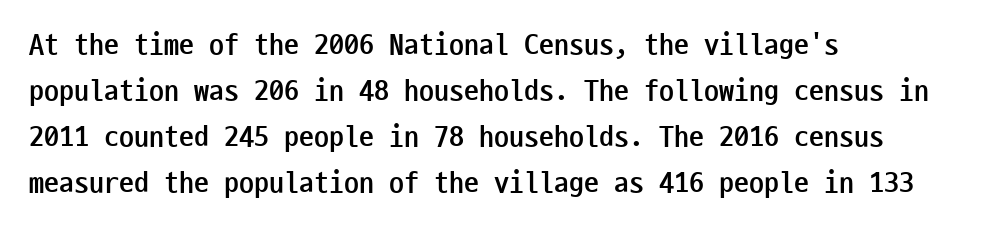
Type without underlining. Interline gaps are of average width in this sample. These lines are rendered in a fixed-pitch font. This sample uses an upright cut, with every glyph sitting square on the baseline. Nothing unusual about the tracking: characters are spaced as the font intends. A student would call this left alignment; a typographer would say flush left, rag right.
